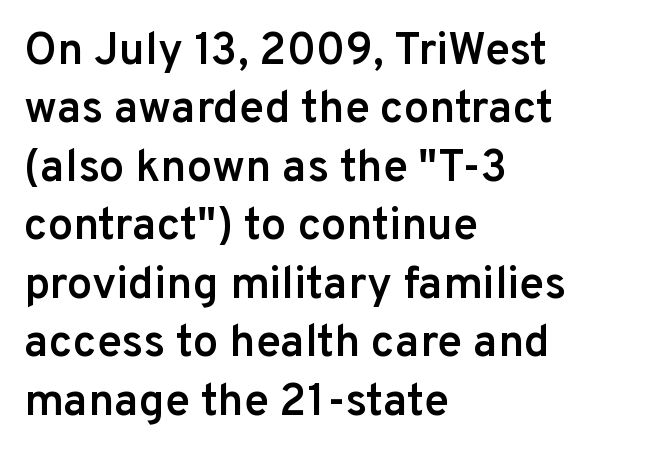
Q: Is the text bold? A: Semi-bold.
Q: Is the text italic (slanted)? A: No, it is upright.
Q: Is the typeface a serif or a sans-serif typeface? A: Sans-serif.
Q: Is the text underlined? A: No.
Q: How is the paragraph aligned? A: Left-aligned.
Q: Is the spacing between letters normal or unusually wide? A: Normal.
Q: Is the spacing between lines tight, normal or loose? A: Normal.
Q: Width (condensed, normal, or wide)? A: Normal.
Q: Stroke contrast? A: Low.
Q: x-height? A: Medium.
Q: Monospaced? A: No.
